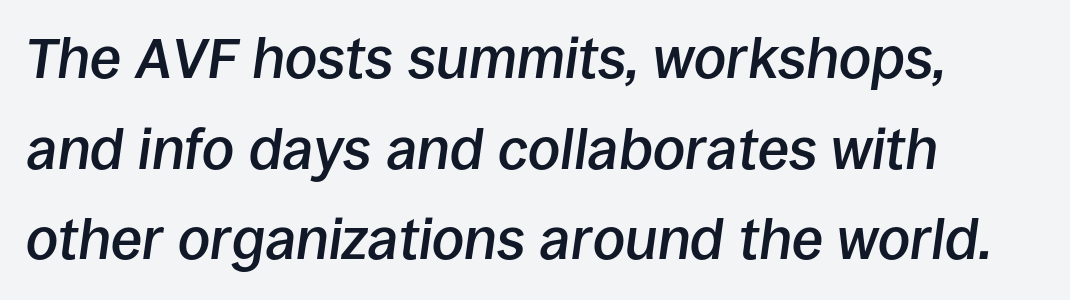
{"italic": "yes", "lean": "right", "slant_degrees": 8, "bold": "semi", "weight": "semibold", "width": "normal", "stroke_contrast": "low", "x_height": "large", "monospaced": "no", "underline": "no", "align": "left", "line_spacing": "normal", "line_spacing_ratio": 1.59, "letter_spacing": "normal", "letter_spacing_em": 0.0, "glyph_px": 57}
